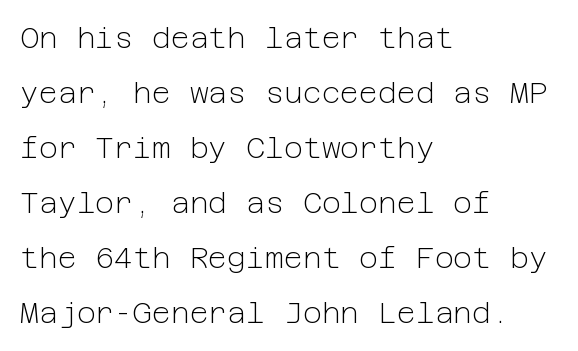
The zone under the glyphs is completely vacant. If you drew a line through each stem, it would be perfectly vertical. Nothing unusual about the tracking: characters are spaced as the font intends. The rendering shows plain stroke endings on the letterforms — a sans-serif design.
